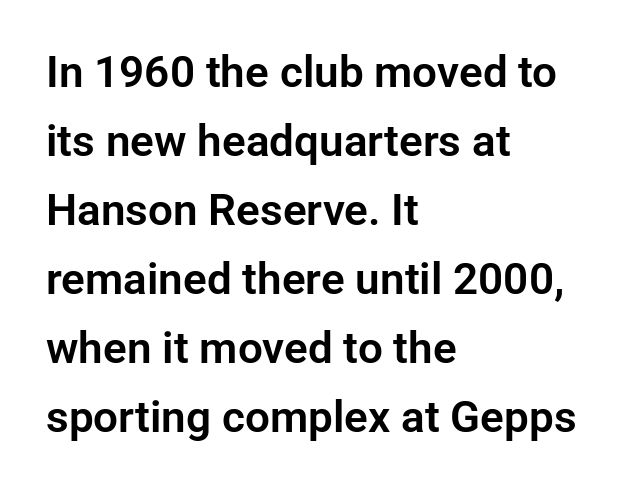
{"serif": "no", "italic": "no", "width": "normal", "stroke_contrast": "low", "x_height": "medium", "monospaced": "no", "underline": "no", "align": "left", "line_spacing": "normal", "line_spacing_ratio": 1.57, "letter_spacing": "normal", "letter_spacing_em": 0.0, "glyph_px": 44}
